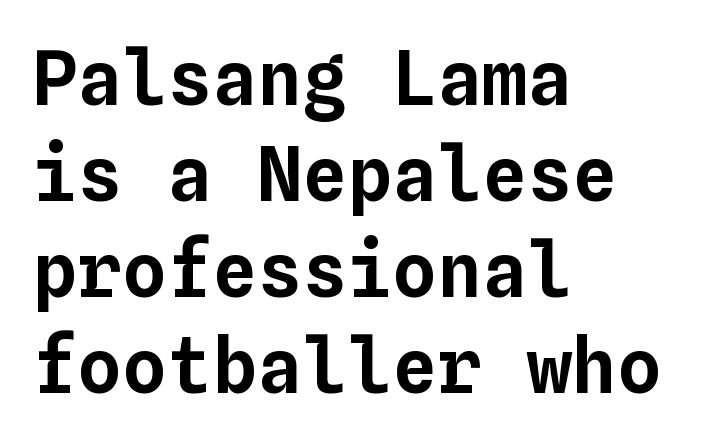
The image shows 75 px text type, upright, monospaced; set left-aligned, normal line spacing (1.28x), normal letter spacing, not underlined; low stroke contrast and a medium x-height.
